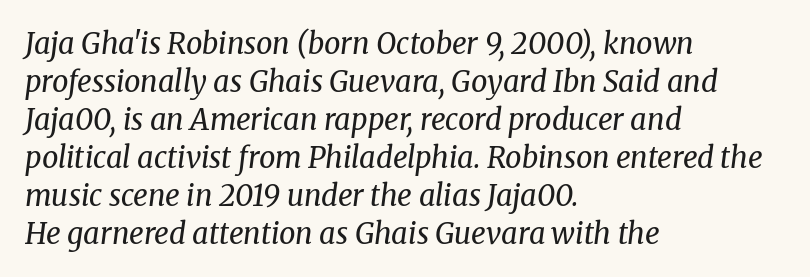
Look at the bottom of the vertical strokes: they flare into serifs here. No extra ink here — the face is not bold. The words here are not underlined. Each letter keeps its own natural width here, so spacing adapts to shape.
